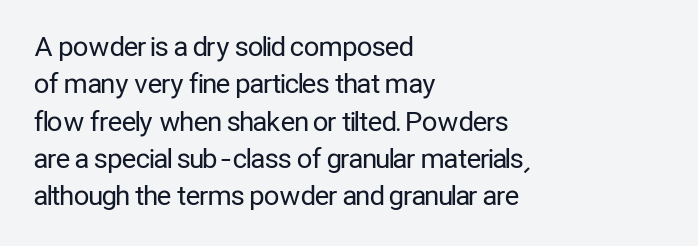
Interline gaps are of average width in this sample. Inter-character spacing is left at the font's built-in metrics. If you drew a line through each stem, it would be perfectly vertical. Words float on clear page, feet unadorned. Each line starts at the same left margin while the right side varies.
